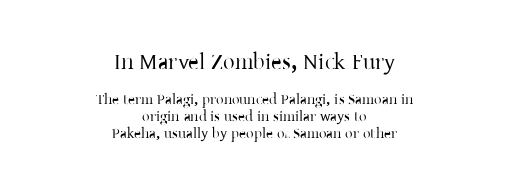
{"italic": "no", "underline": "no", "align": "center", "line_spacing": "tight", "line_spacing_ratio": 1.12, "letter_spacing": "normal", "letter_spacing_em": 0.0, "larger_block": "first", "size_ratio": 1.53, "glyph_px": 23}
